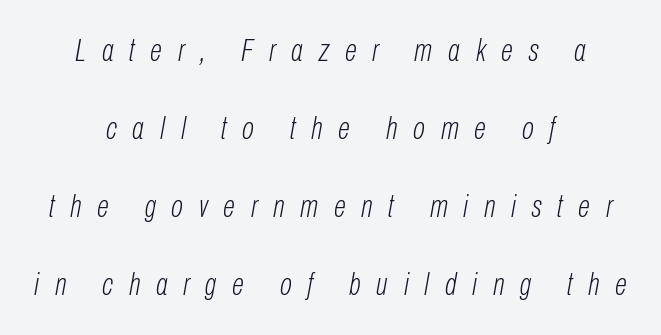
Q: Is the text bold? A: No.
Q: Is the text italic (slanted)? A: Yes, it leans right by about 10 degrees.
Q: Is the text underlined? A: No.
Q: How is the paragraph aligned? A: Centered.
Q: Is the spacing between letters normal or unusually wide? A: Unusually wide.
Q: Is the spacing between lines tight, normal or loose? A: Loose.
Q: Width (condensed, normal, or wide)? A: Condensed.
Q: Stroke contrast? A: Low.
Q: x-height? A: Medium.
Q: Monospaced? A: No.
